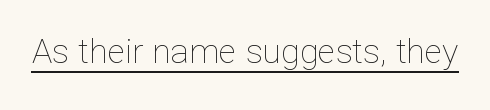
The image shows 34 px thin type, upright; set normal letter spacing, underlined; low stroke contrast and a medium x-height.
